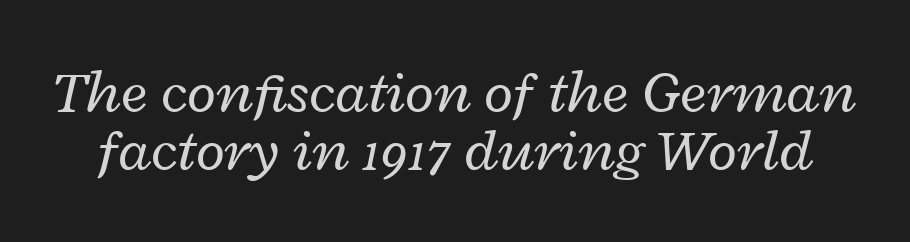
Q: Is the text bold? A: No.
Q: Is the text italic (slanted)? A: Yes, it leans right by about 12 degrees.
Q: Is the text underlined? A: No.
Q: Is the spacing between letters normal or unusually wide? A: Normal.
Q: Is the spacing between lines tight, normal or loose? A: Tight.
Q: Width (condensed, normal, or wide)? A: Wide.
Q: Stroke contrast? A: Low.
Q: x-height? A: Medium.
Q: Monospaced? A: No.
